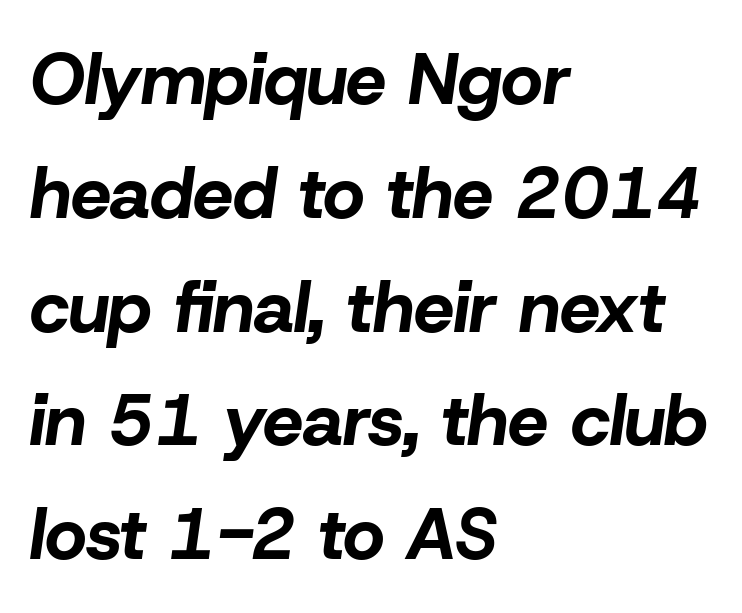
{"italic": "yes", "lean": "right", "slant_degrees": 8, "bold": "yes", "weight": "bold", "width": "normal", "stroke_contrast": "low", "x_height": "medium", "monospaced": "no", "underline": "no", "align": "left", "line_spacing": "normal", "line_spacing_ratio": 1.58, "letter_spacing": "normal", "letter_spacing_em": 0.0, "glyph_px": 72}
